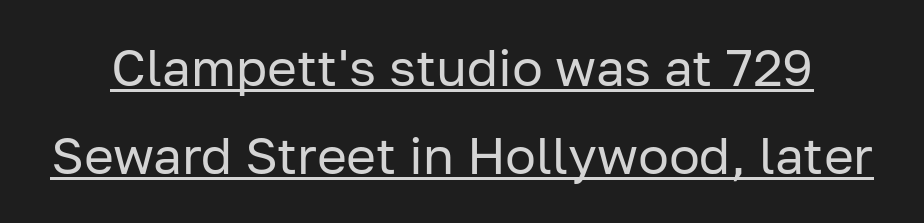
The image shows 51 px regular-weight sans-serif type, upright; set line spacing 1.73x, normal letter spacing, underlined; low stroke contrast and a medium x-height.
